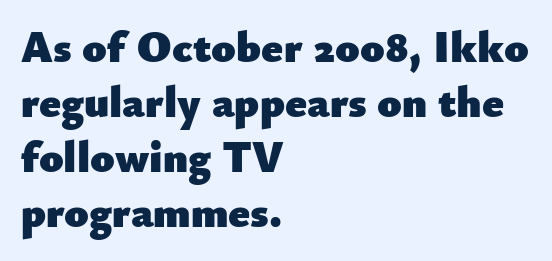
The area under the type is left untouched. Chunky letters — that's bold for sure. The horizontal fit of the characters is conventional and even. The typeface chosen for these lines omits serifs. It's the straight-up-and-down kind of type. The lines sit at an ordinary, default distance from one another.
